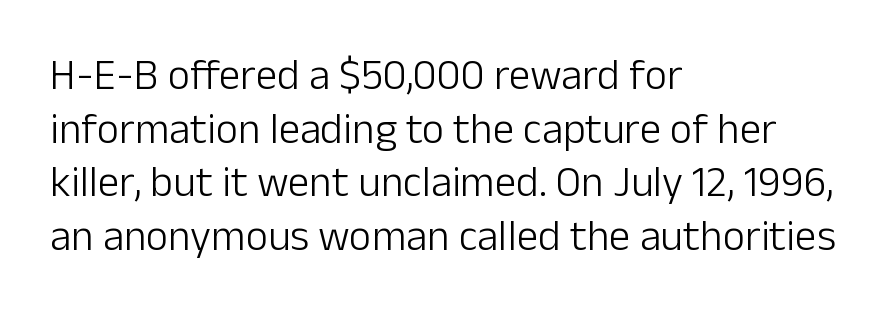
The image shows 43 px light sans-serif type, upright; set left-aligned, normal line spacing (1.25x), normal letter spacing, not underlined; low stroke contrast and a medium x-height.
